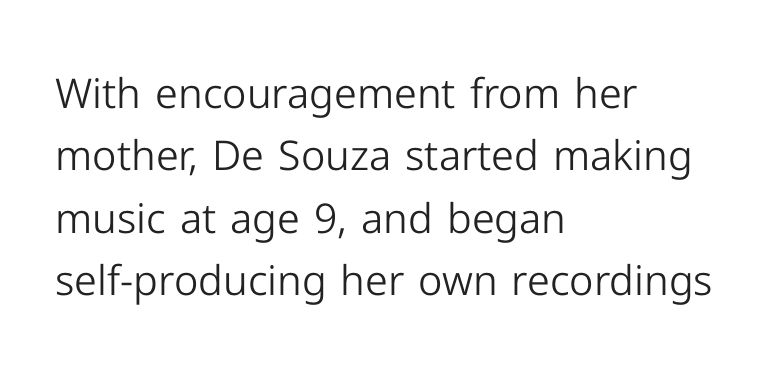
Q: Is the text bold? A: No.
Q: Is the text italic (slanted)? A: No, it is upright.
Q: Is the typeface a serif or a sans-serif typeface? A: Sans-serif.
Q: Is the text underlined? A: No.
Q: How is the paragraph aligned? A: Left-aligned.
Q: Is the spacing between letters normal or unusually wide? A: Normal.
Q: Is the spacing between lines tight, normal or loose? A: Normal.
Q: Width (condensed, normal, or wide)? A: Normal.
Q: Stroke contrast? A: Low.
Q: x-height? A: Medium.
Q: Monospaced? A: No.
